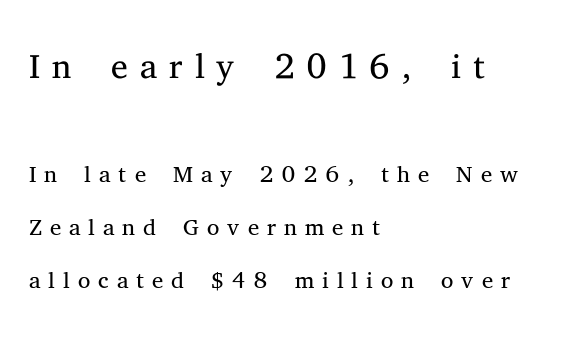
Q: Is the text bold? A: No.
Q: Is the text italic (slanted)? A: No, it is upright.
Q: Is the typeface a serif or a sans-serif typeface? A: Serif.
Q: Is the text underlined? A: No.
Q: How is the paragraph aligned? A: Left-aligned.
Q: Is the spacing between letters normal or unusually wide? A: Unusually wide.
Q: Is the spacing between lines tight, normal or loose? A: Normal.
Q: Which block of text is set in a larger size, the first (top) or the second (bottom)? A: The first (top) one.
Q: Width (condensed, normal, or wide)? A: Normal.
Q: Stroke contrast? A: Medium.
Q: x-height? A: Medium.
Q: Monospaced? A: No.
